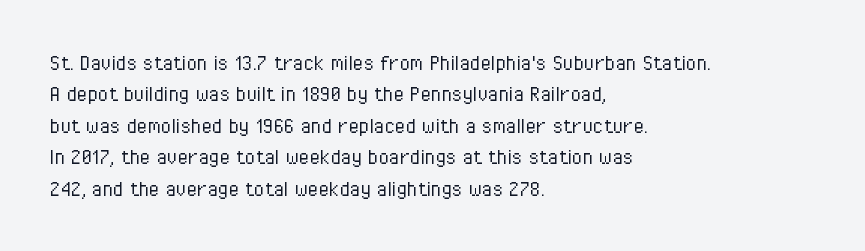
Q: Is the text bold? A: No.
Q: Is the text italic (slanted)? A: No, it is upright.
Q: Is the text underlined? A: No.
Q: How is the paragraph aligned? A: Left-aligned.
Q: Is the spacing between letters normal or unusually wide? A: Normal.
Q: Is the spacing between lines tight, normal or loose? A: Normal.
